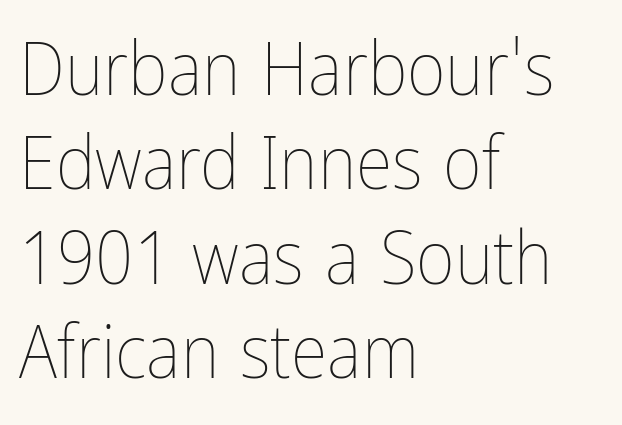
The lettering holds an erect, upright posture throughout. Leftover space on each line is placed entirely after the last word. The designer left line spacing at the default. The typeface has the unassuming heft of standard copy or less. Is this a fixed-width face? No — the glyphs have proportional, varying widths. Has an underline been added? It has not.
